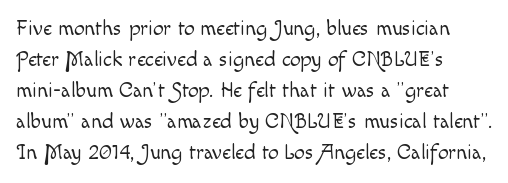
{"italic": "no", "bold": "no", "underline": "no", "align": "left", "line_spacing": "normal", "line_spacing_ratio": 1.48, "letter_spacing": "normal", "letter_spacing_em": 0.0, "glyph_px": 21}
